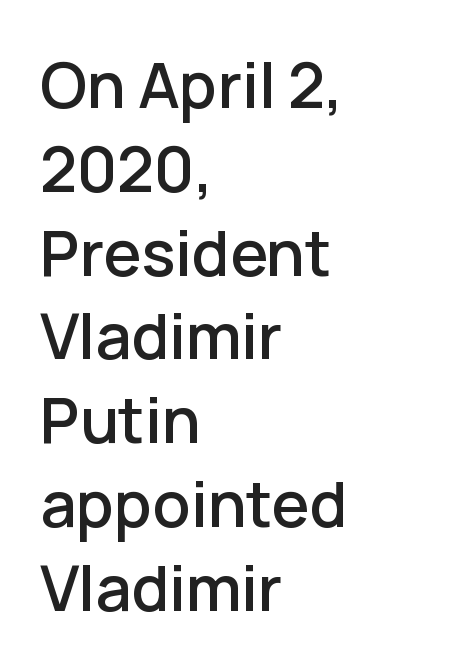
{"serif": "no", "italic": "no", "width": "normal", "stroke_contrast": "low", "x_height": "medium", "monospaced": "no", "underline": "no", "align": "left", "line_spacing": "normal", "line_spacing_ratio": 1.33, "letter_spacing": "normal", "letter_spacing_em": 0.0, "glyph_px": 63}
